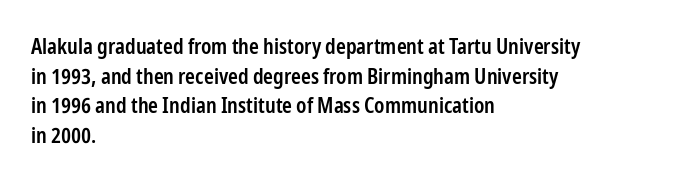
Q: Is the text bold? A: Semi-bold.
Q: Is the text italic (slanted)? A: No, it is upright.
Q: Is the text underlined? A: No.
Q: How is the paragraph aligned? A: Left-aligned.
Q: Is the spacing between letters normal or unusually wide? A: Normal.
Q: Is the spacing between lines tight, normal or loose? A: Normal.
